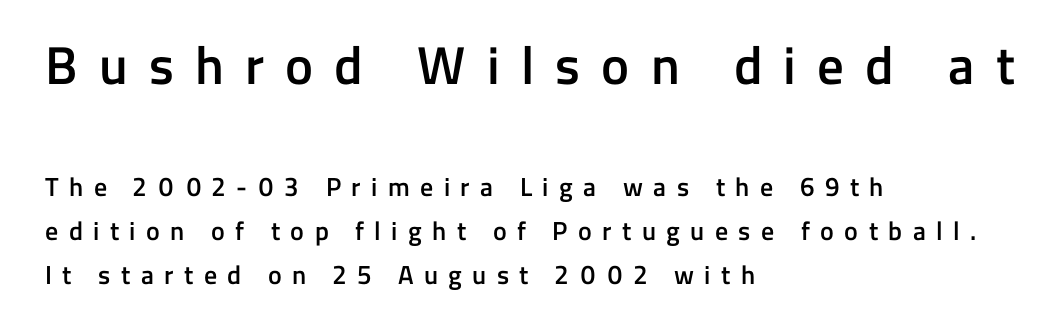
Q: Is the text bold? A: Semi-bold.
Q: Is the text italic (slanted)? A: No, it is upright.
Q: Is the typeface a serif or a sans-serif typeface? A: Sans-serif.
Q: Is the text underlined? A: No.
Q: How is the paragraph aligned? A: Left-aligned.
Q: Is the spacing between letters normal or unusually wide? A: Unusually wide.
Q: Is the spacing between lines tight, normal or loose? A: Normal.
Q: Which block of text is set in a larger size, the first (top) or the second (bottom)? A: The first (top) one.
Q: Width (condensed, normal, or wide)? A: Normal.
Q: Stroke contrast? A: Low.
Q: x-height? A: Medium.
Q: Monospaced? A: No.
